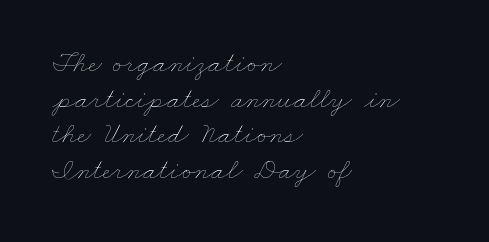
The image shows 29 px thin, wide type; set left-aligned, line spacing 1.23x, normal letter spacing, not underlined; low stroke contrast and a small x-height.
